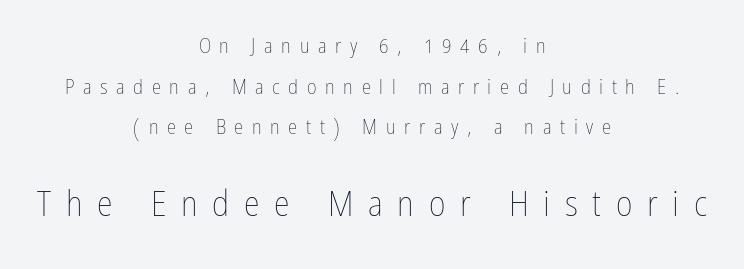
{"italic": "no", "bold": "no", "weight": "thin", "width": "condensed", "stroke_contrast": "low", "x_height": "medium", "monospaced": "no", "underline": "no", "align": "center", "line_spacing": "loose", "line_spacing_ratio": 1.93, "letter_spacing": "wide", "letter_spacing_em": 0.41, "larger_block": "second", "size_ratio": 1.71, "glyph_px": 36}
